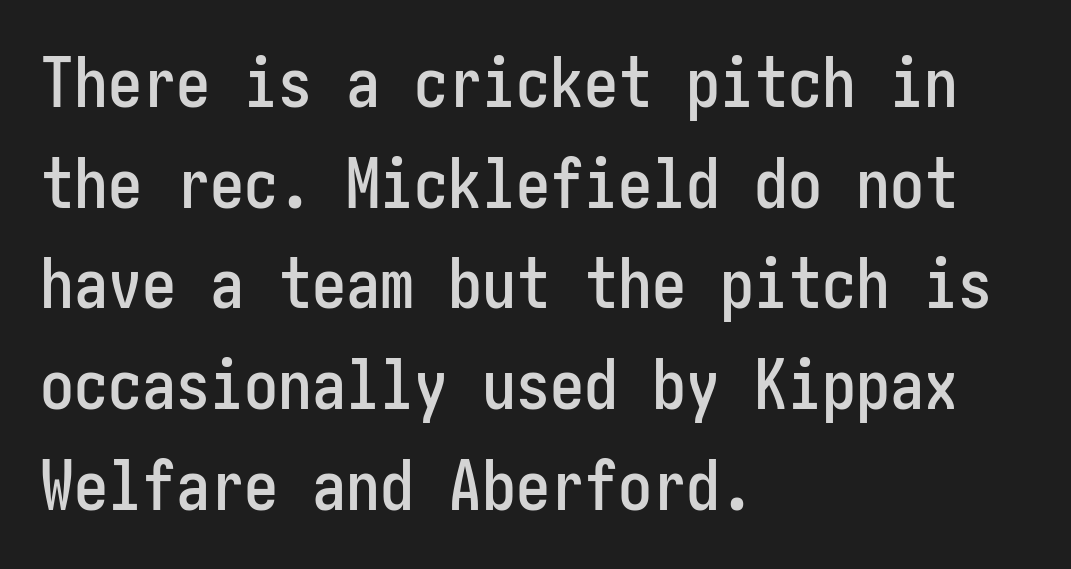
Q: Is the text italic (slanted)? A: No, it is upright.
Q: Is the typeface a serif or a sans-serif typeface? A: Sans-serif.
Q: Is the text underlined? A: No.
Q: How is the paragraph aligned? A: Left-aligned.
Q: Is the spacing between letters normal or unusually wide? A: Normal.
Q: Is the spacing between lines tight, normal or loose? A: Normal.
Q: Width (condensed, normal, or wide)? A: Condensed.
Q: Stroke contrast? A: Low.
Q: x-height? A: Medium.
